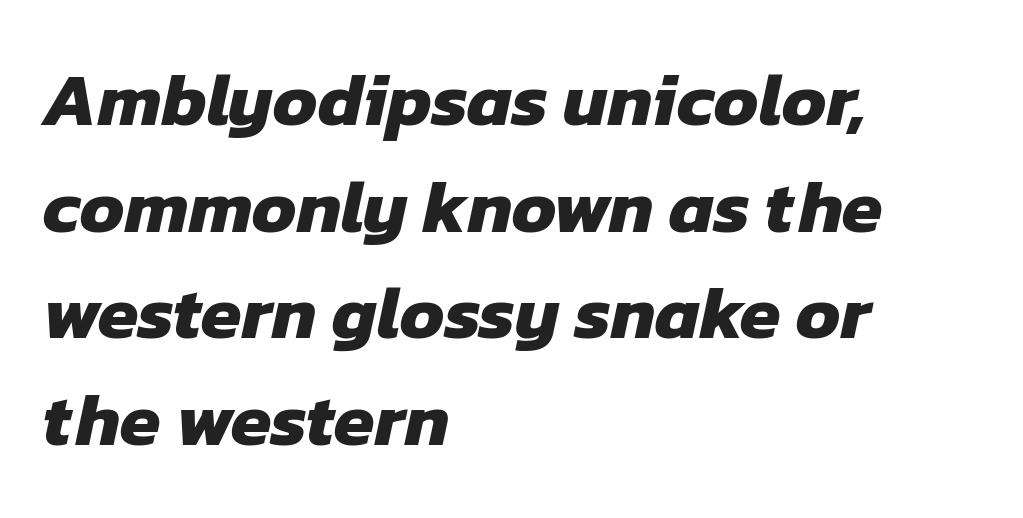
{"serif": "no", "bold": "yes", "weight": "heavy", "width": "normal", "stroke_contrast": "low", "x_height": "medium", "monospaced": "no", "underline": "no", "align": "left", "line_spacing": "normal", "line_spacing_ratio": 1.44, "letter_spacing": "normal", "letter_spacing_em": 0.0, "glyph_px": 74}
